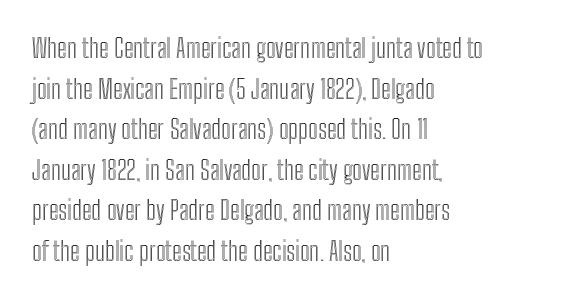
{"italic": "no", "underline": "no", "align": "left", "line_spacing": "normal", "line_spacing_ratio": 1.56, "letter_spacing": "normal", "letter_spacing_em": 0.0, "glyph_px": 26}
